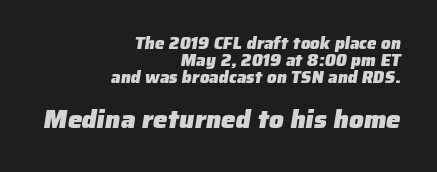
The image shows 26 px bold type; set right-aligned, tight line spacing (1.01x), normal letter spacing, not underlined; the second (bottom) block is 1.53x larger.
